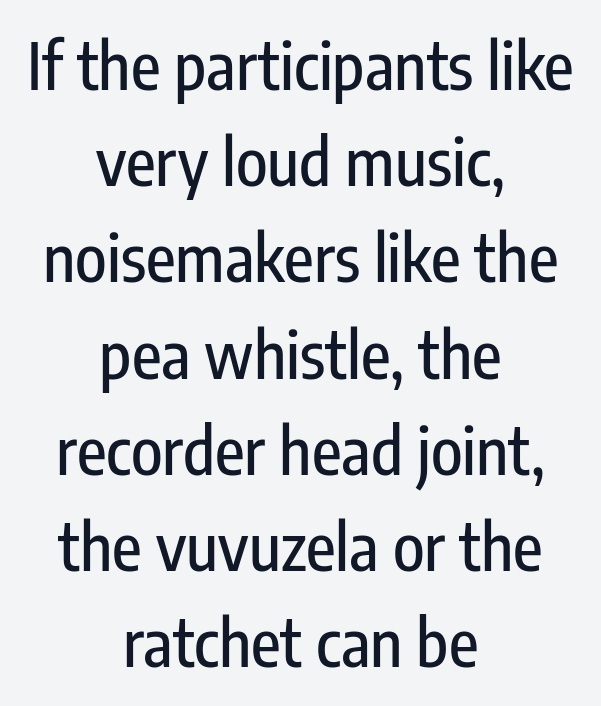
Q: Is the text italic (slanted)? A: No, it is upright.
Q: Is the typeface a serif or a sans-serif typeface? A: Sans-serif.
Q: Is the text underlined? A: No.
Q: How is the paragraph aligned? A: Centered.
Q: Is the spacing between letters normal or unusually wide? A: Normal.
Q: Is the spacing between lines tight, normal or loose? A: Normal.
Q: Width (condensed, normal, or wide)? A: Condensed.
Q: Stroke contrast? A: Low.
Q: x-height? A: Medium.
Q: Monospaced? A: No.
